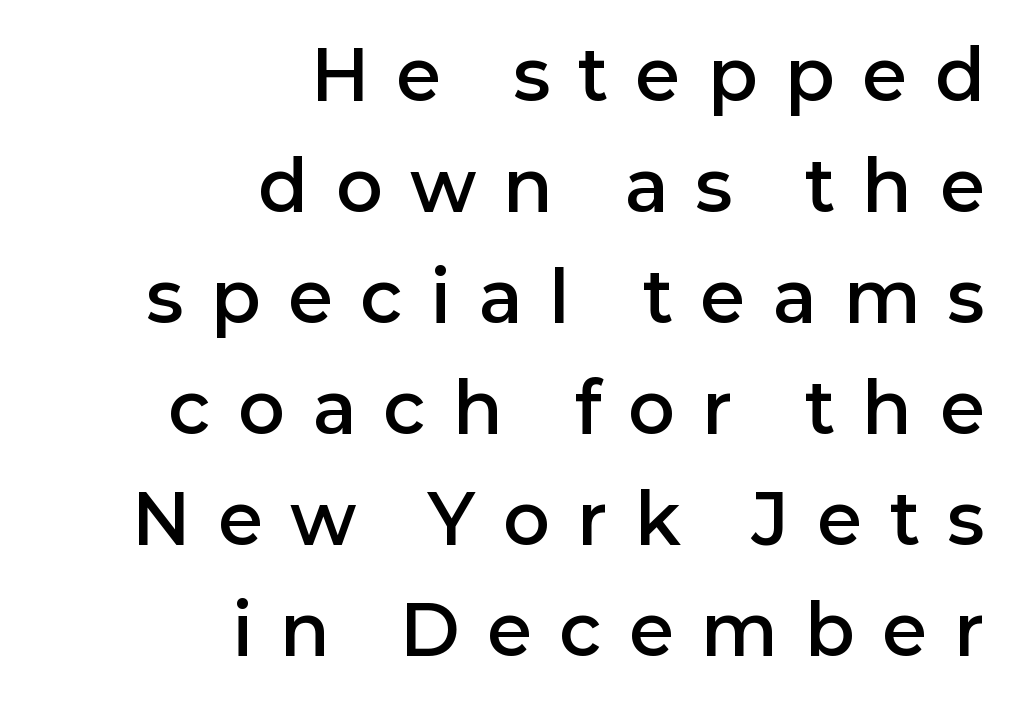
Typographically, this falls in the sans-serif category. Vertical spacing — default. Heft: intermediate — a semibold. These lines stack with their right ends in a neat column.
